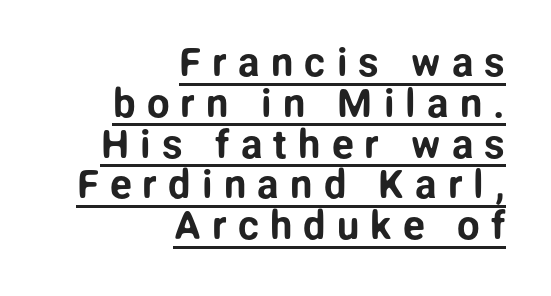
Posture: vertical. Think of a printed novel: that variable character pitch is what you see here. Baseline-to-baseline distance is barely more than the letter height. Line ends are locked; line starts wander.
